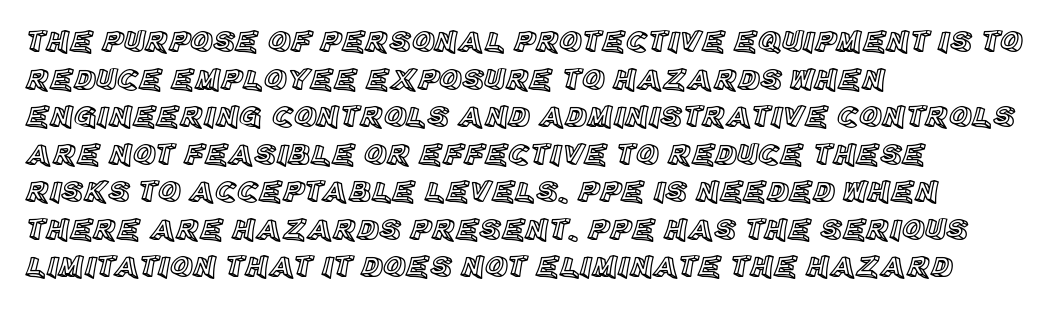
The rendering anchors every line to the left-hand side. Standard letterfit; no display-style spreading of the glyphs. These lines are rendered in a variable-pitch font. A clean baseline with only descenders dipping below it.
